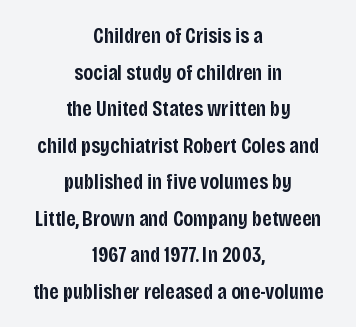
The image shows 22 px text type, upright; set centered, normal line spacing (1.66x), normal letter spacing, not underlined.
